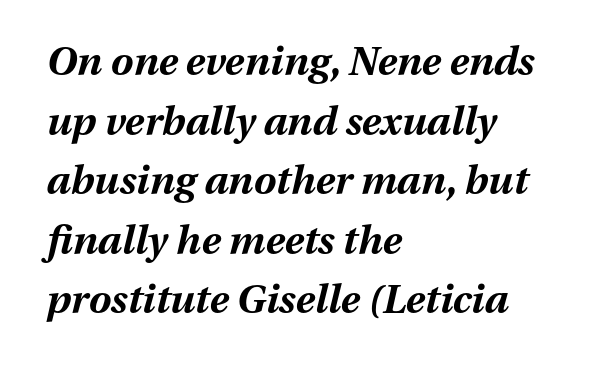
Q: Is the text bold? A: Yes.
Q: Is the text italic (slanted)? A: Yes, it leans right by about 13 degrees.
Q: Is the text underlined? A: No.
Q: How is the paragraph aligned? A: Left-aligned.
Q: Is the spacing between letters normal or unusually wide? A: Normal.
Q: Is the spacing between lines tight, normal or loose? A: Normal.
Q: Width (condensed, normal, or wide)? A: Normal.
Q: Stroke contrast? A: Medium.
Q: x-height? A: Medium.
Q: Monospaced? A: No.
